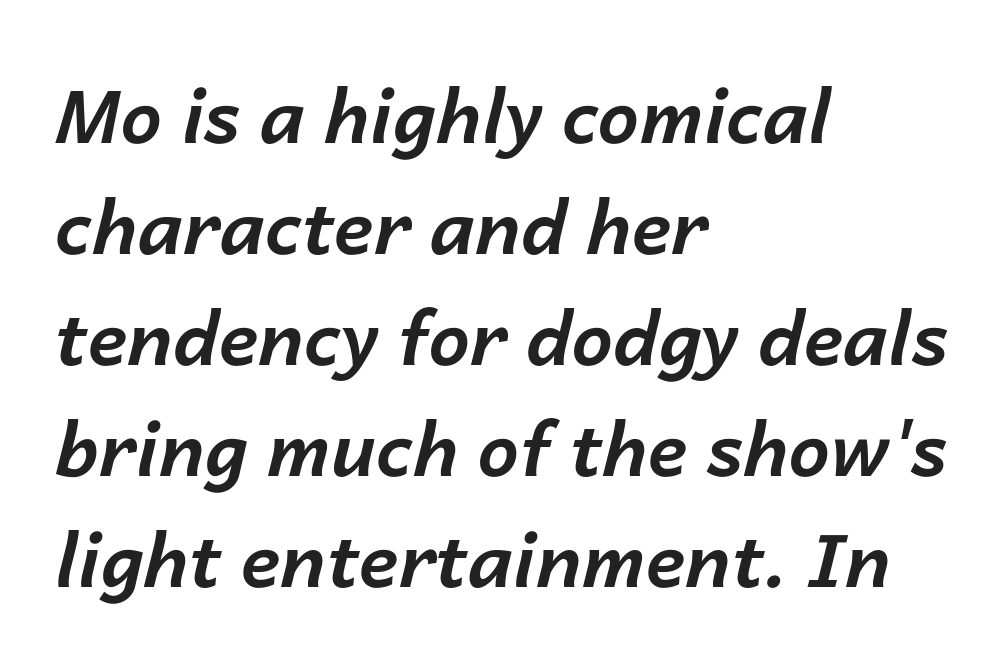
Reading down the column, the eye jumps a familiar distance to each next line. The font is running at its bold setting. A bare baseline throughout the passage. A typesetter would call this proportional, since set widths differ per character. Yep, that's italic — everything's leaning. The rendering anchors every line to the left-hand side.
